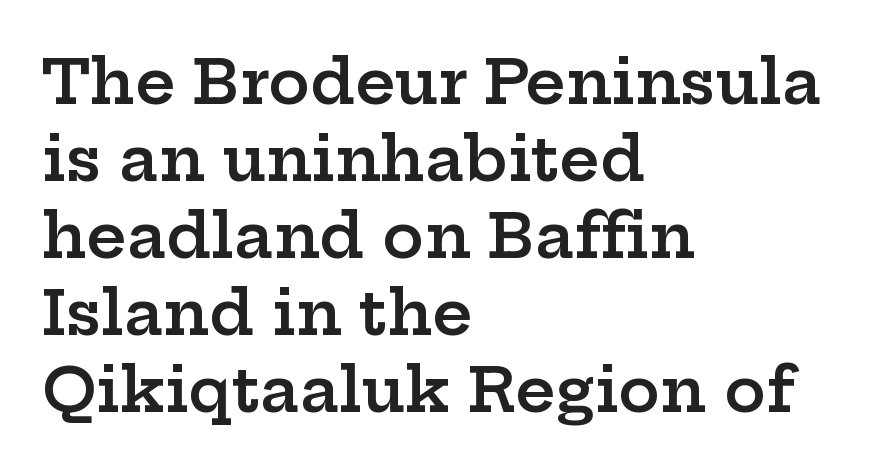
Students, note that the glyphs here touch the page at normal intervals. This rendering employs a face with finishing strokes, i.e., a serif. Stems and bowls a touch heavier than normal — semibold. You could not count columns in this text — the font is proportionally spaced.
